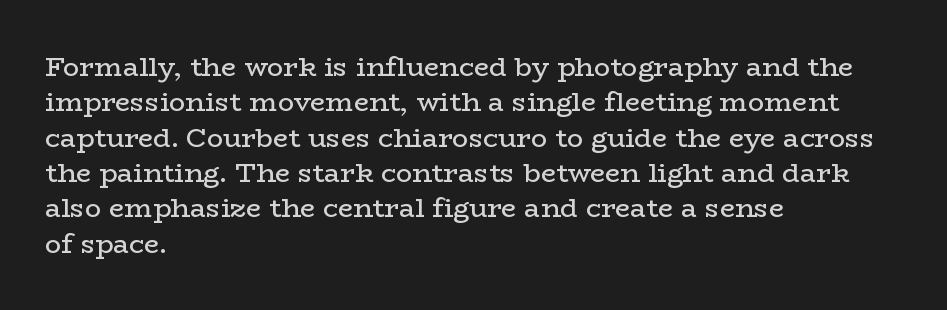
Line beginnings align vertically; line endings do not. The typography opts for an upright posture over an oblique one. Baseline-to-baseline distance is the conventional proportion of letter height. The characters are drawn with everyday or finer stroke widths. Here the glyphs are tracked normally, forming tight word shapes.
